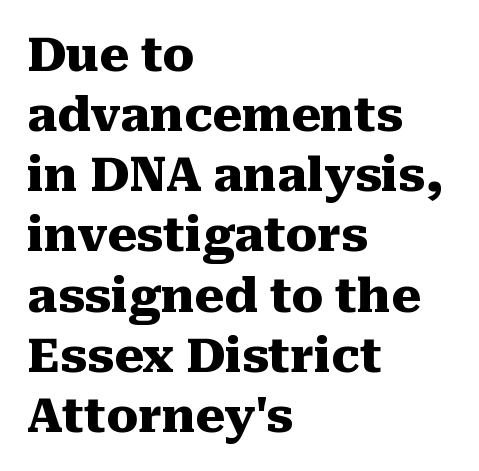
The image shows 47 px heavy serif type, upright; set left-aligned, normal line spacing (1.28x), normal letter spacing, not underlined; medium stroke contrast and a medium x-height.
